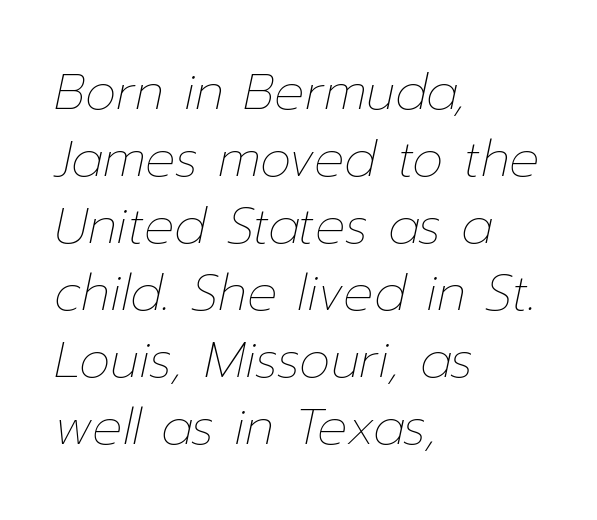
Q: Is the text bold? A: No.
Q: Is the text italic (slanted)? A: Yes, it leans right by about 12 degrees.
Q: Is the text underlined? A: No.
Q: How is the paragraph aligned? A: Left-aligned.
Q: Is the spacing between letters normal or unusually wide? A: Normal.
Q: Is the spacing between lines tight, normal or loose? A: Normal.
Q: Width (condensed, normal, or wide)? A: Normal.
Q: Stroke contrast? A: Low.
Q: x-height? A: Medium.
Q: Monospaced? A: No.
